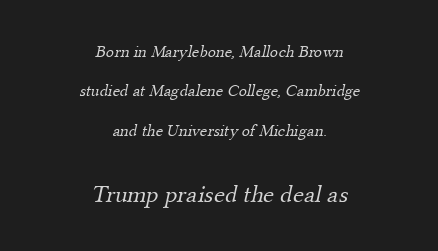
The image shows 25 px text type; set centered, loose line spacing (2.32x), normal letter spacing, not underlined; the second (bottom) block is 1.47x larger.
